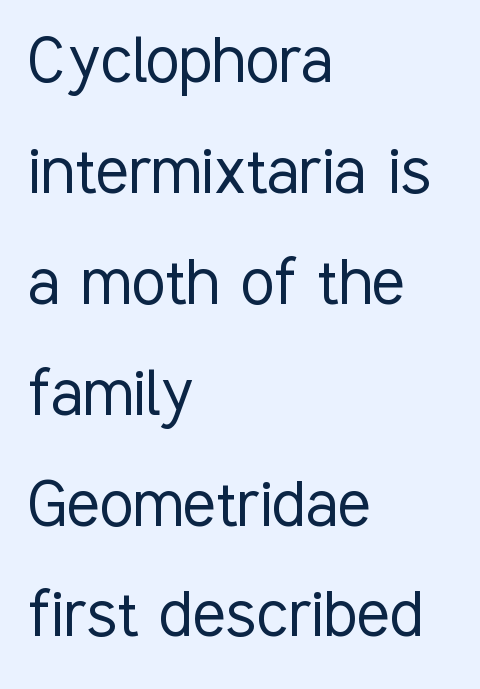
{"serif": "no", "italic": "no", "bold": "no", "weight": "light", "width": "condensed", "stroke_contrast": "low", "x_height": "medium", "monospaced": "no", "underline": "no", "align": "left", "line_spacing": "normal", "line_spacing_ratio": 1.44, "letter_spacing": "normal", "letter_spacing_em": 0.0, "glyph_px": 77}
